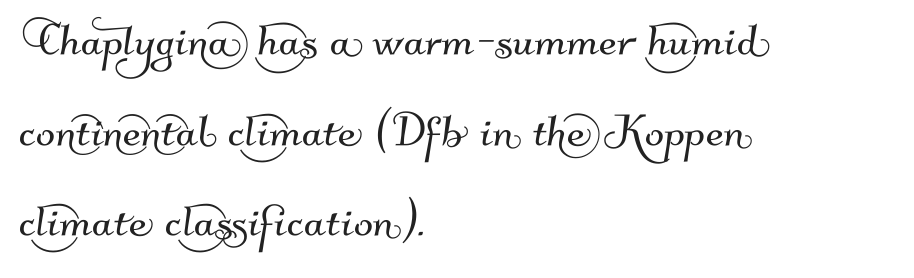
Q: Is the typeface a serif or a sans-serif typeface? A: Sans-serif.
Q: Is the text underlined? A: No.
Q: How is the paragraph aligned? A: Left-aligned.
Q: Is the spacing between letters normal or unusually wide? A: Normal.
Q: Is the spacing between lines tight, normal or loose? A: Normal.
Q: Width (condensed, normal, or wide)? A: Normal.
Q: Stroke contrast? A: Medium.
Q: x-height? A: Small.
Q: Monospaced? A: No.
